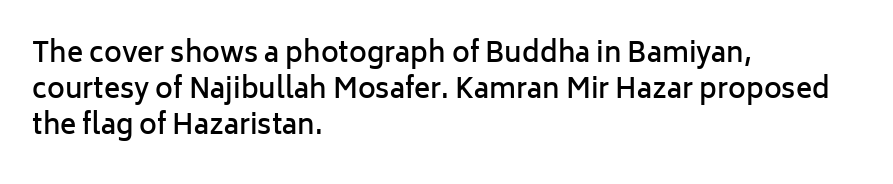
Q: Is the text bold? A: Semi-bold.
Q: Is the text italic (slanted)? A: No, it is upright.
Q: Is the text underlined? A: No.
Q: How is the paragraph aligned? A: Left-aligned.
Q: Is the spacing between letters normal or unusually wide? A: Normal.
Q: Is the spacing between lines tight, normal or loose? A: Normal.
